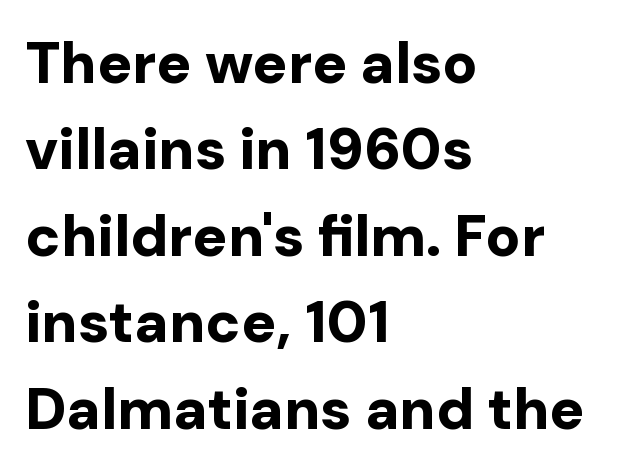
{"serif": "no", "italic": "no", "bold": "yes", "weight": "bold", "width": "normal", "stroke_contrast": "low", "x_height": "medium", "monospaced": "no", "underline": "no", "align": "left", "line_spacing": "normal", "line_spacing_ratio": 1.49, "letter_spacing": "normal", "letter_spacing_em": 0.0, "glyph_px": 58}
